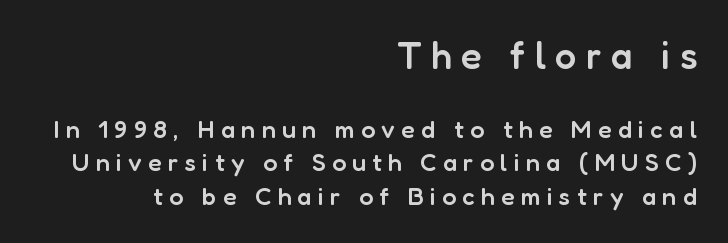
The image shows 38 px semibold sans-serif type, upright; set right-aligned, normal line spacing (1.35x), unusually wide letter spacing (+0.25 em), not underlined; the first (top) block is 1.52x larger; low stroke contrast and a medium x-height.
